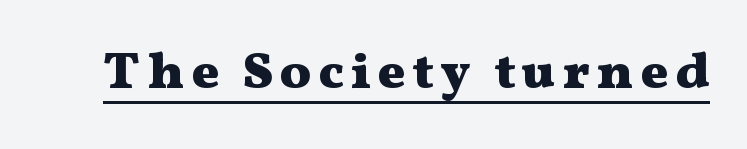
Q: Is the text bold? A: Yes.
Q: Is the text italic (slanted)? A: No, it is upright.
Q: Is the typeface a serif or a sans-serif typeface? A: Serif.
Q: Is the text underlined? A: Yes.
Q: Width (condensed, normal, or wide)? A: Wide.
Q: Stroke contrast? A: Medium.
Q: x-height? A: Medium.
Q: Monospaced? A: No.
